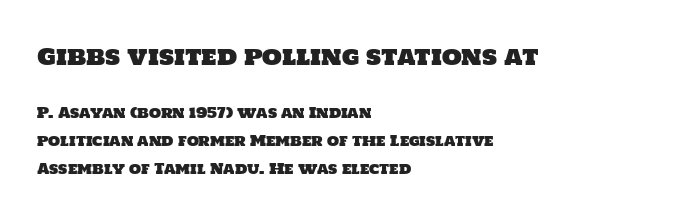
The image shows 23 px text type; set left-aligned, loose line spacing (1.99x), normal letter spacing, not underlined; the first (top) block is 1.64x larger.
